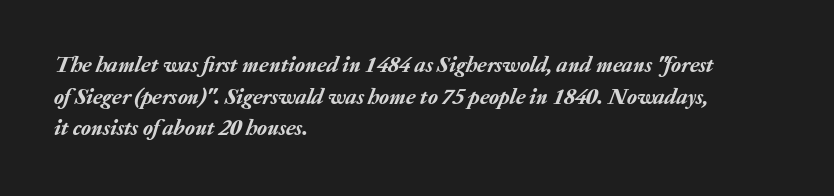
Q: Is the text italic (slanted)? A: Yes, it leans right by about 20 degrees.
Q: Is the text underlined? A: No.
Q: How is the paragraph aligned? A: Left-aligned.
Q: Is the spacing between letters normal or unusually wide? A: Normal.
Q: Is the spacing between lines tight, normal or loose? A: Normal.
